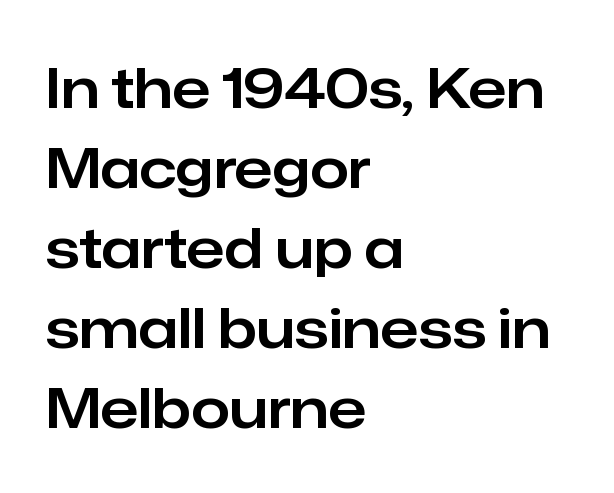
Type without underlining. Short note: letters normally spaced. The block of text has a typical density, with ordinary space between rows. This sample has the flowing, uneven cadence of proportional lettering.
